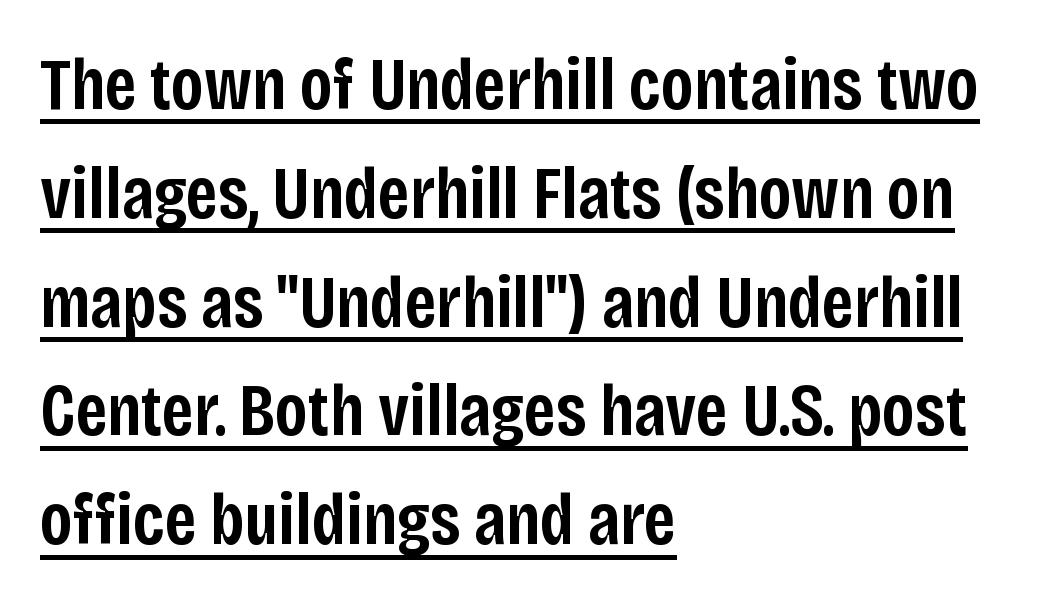
The image shows 74 px semibold, condensed sans-serif type, upright; set left-aligned, normal line spacing (1.47x), normal letter spacing, underlined; low stroke contrast and a large x-height.
